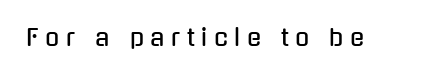
{"italic": "no", "underline": "no", "letter_spacing": "wide", "letter_spacing_em": 0.29, "glyph_px": 23}
